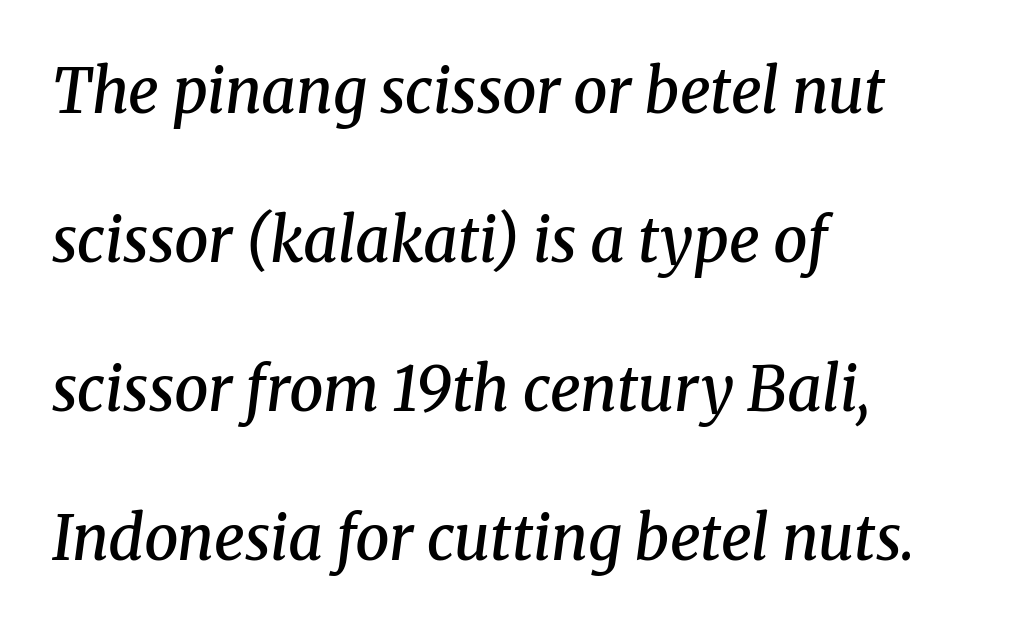
The image shows 61 px semibold serif type, italic (leaning right); set left-aligned, loose line spacing (2.44x), normal letter spacing, not underlined; medium stroke contrast and a medium x-height.
